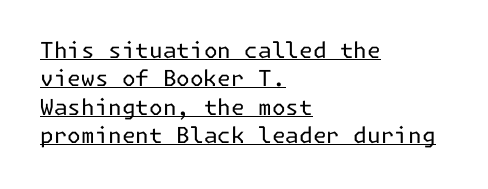
Q: Is the text bold? A: No.
Q: Is the text italic (slanted)? A: No, it is upright.
Q: Is the text underlined? A: Yes.
Q: How is the paragraph aligned? A: Left-aligned.
Q: Is the spacing between letters normal or unusually wide? A: Normal.
Q: Is the spacing between lines tight, normal or loose? A: Normal.
